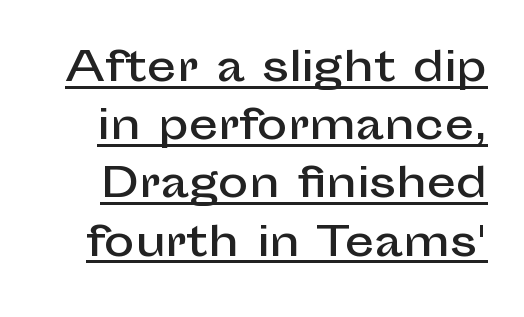
{"serif": "no", "italic": "no", "width": "normal", "stroke_contrast": "low", "x_height": "medium", "monospaced": "no", "underline": "yes", "line_spacing": "normal", "line_spacing_ratio": 1.42, "letter_spacing": "normal", "letter_spacing_em": 0.0, "glyph_px": 41}
